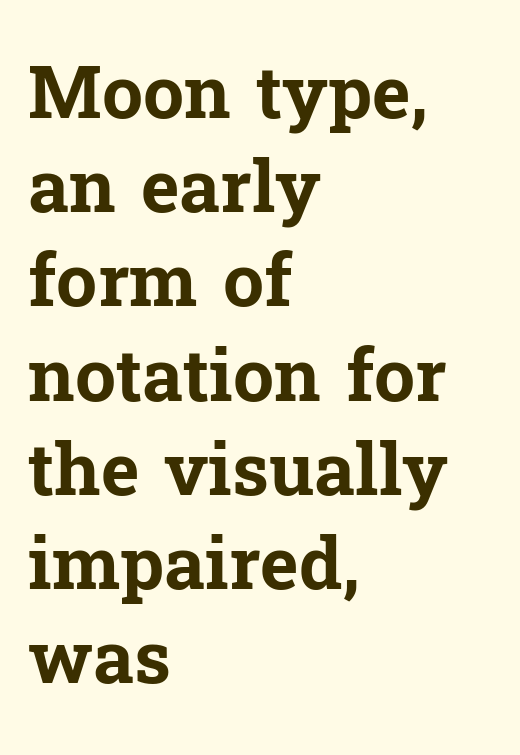
Q: Is the text bold? A: Yes.
Q: Is the text italic (slanted)? A: No, it is upright.
Q: Is the typeface a serif or a sans-serif typeface? A: Serif.
Q: Is the text underlined? A: No.
Q: How is the paragraph aligned? A: Left-aligned.
Q: Is the spacing between letters normal or unusually wide? A: Normal.
Q: Is the spacing between lines tight, normal or loose? A: Normal.
Q: Width (condensed, normal, or wide)? A: Normal.
Q: Stroke contrast? A: Low.
Q: x-height? A: Medium.
Q: Monospaced? A: No.
